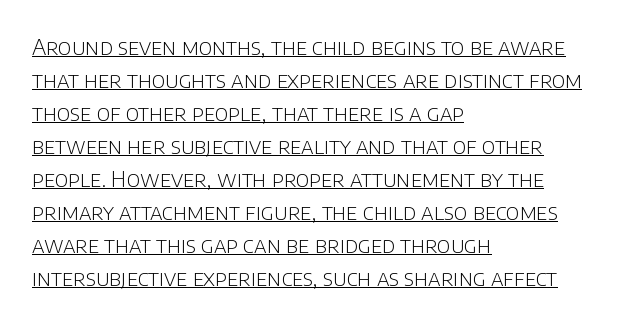
{"italic": "no", "bold": "no", "underline": "yes", "align": "left", "line_spacing": "normal", "line_spacing_ratio": 1.5, "letter_spacing": "normal", "letter_spacing_em": 0.0, "glyph_px": 22}
